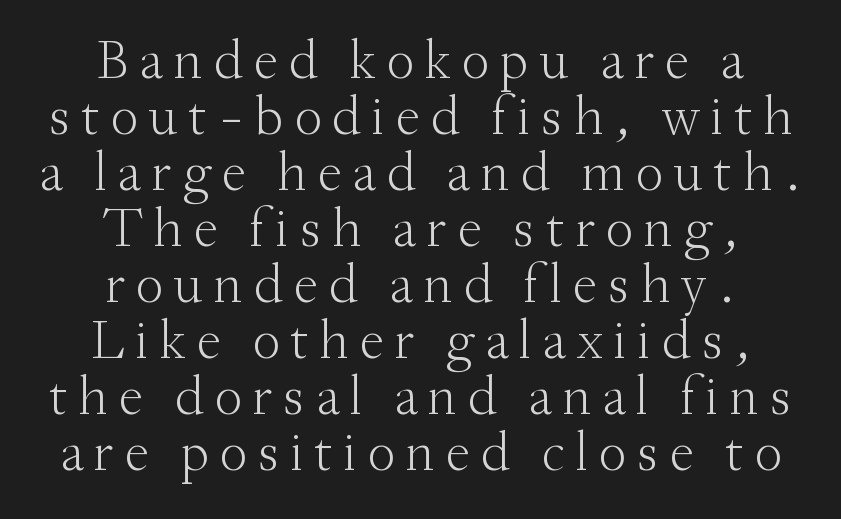
Varying glyph widths throughout — classic text-font behaviour. The type sits square on the baseline with zero lean. Glance below the letters and you will spot only blank space. What kind of face is this? One with serifs. On a weight scale, this lands at 450 or below. Is the block centered? Yes — each line is placed symmetrically about the middle.
